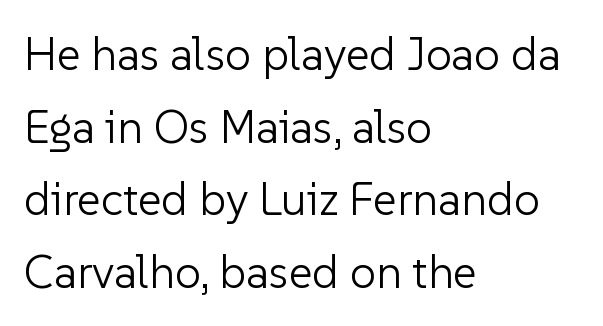
Regular leading. Left-aligned paragraph, ragged on the right. Between one letter and the next there's only the usual sliver of space. This is roman type, the default non-slanted kind.
